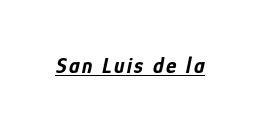
{"italic": "yes", "lean": "right", "slant_degrees": 12, "bold": "yes", "underline": "yes", "glyph_px": 22}
